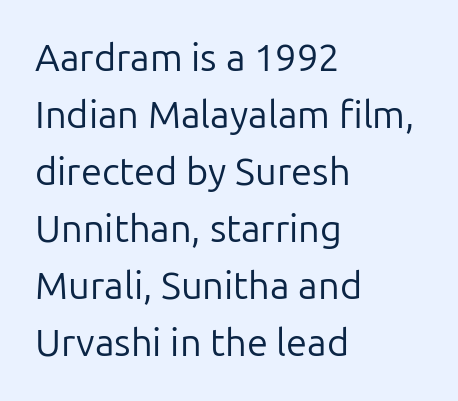
The image shows 38 px regular-weight sans-serif type, upright; set left-aligned, normal line spacing (1.5x), normal letter spacing, not underlined; low stroke contrast and a medium x-height.
